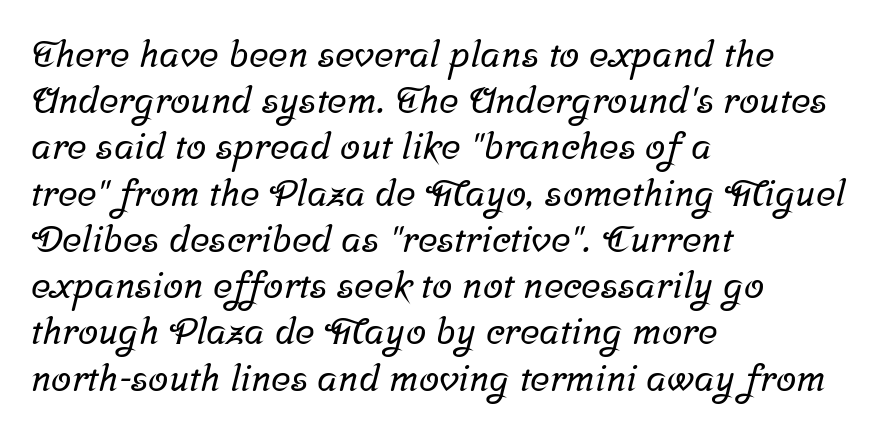
The face used here is rendered with its standard letterfit. Short and long lines alike share a common starting point at left. Descender tails drop into unmarked territory.
